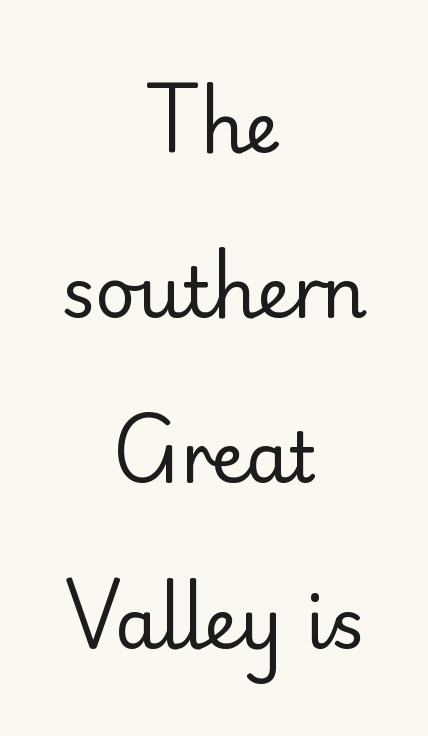
{"serif": "no", "italic": "no", "bold": "no", "weight": "regular", "width": "normal", "stroke_contrast": "low", "x_height": "small", "monospaced": "no", "underline": "no", "align": "center", "line_spacing": "loose", "line_spacing_ratio": 2.36, "letter_spacing": "normal", "letter_spacing_em": 0.0, "glyph_px": 70}
